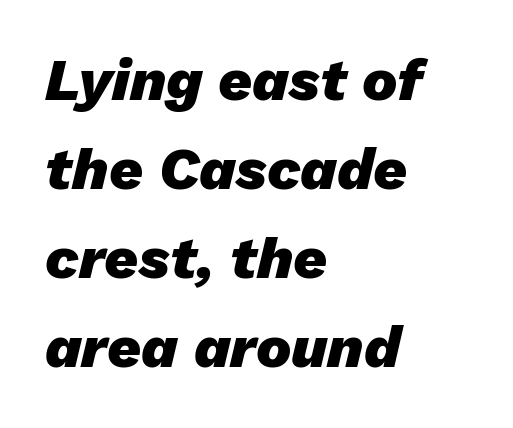
Q: Is the text bold? A: Yes.
Q: Is the text italic (slanted)? A: Yes, it leans right by about 13 degrees.
Q: Is the text underlined? A: No.
Q: How is the paragraph aligned? A: Left-aligned.
Q: Is the spacing between letters normal or unusually wide? A: Normal.
Q: Is the spacing between lines tight, normal or loose? A: Normal.
Q: Width (condensed, normal, or wide)? A: Normal.
Q: Stroke contrast? A: Low.
Q: x-height? A: Medium.
Q: Monospaced? A: No.
